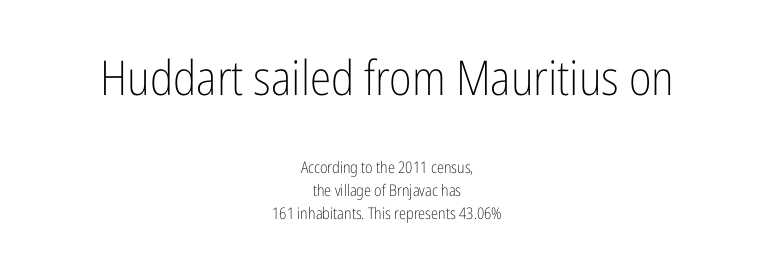
The image shows 48 px light, condensed sans-serif type, upright; set centered, normal line spacing (1.45x), normal letter spacing, not underlined; the first (top) block is 3.0x larger; low stroke contrast and a medium x-height.
